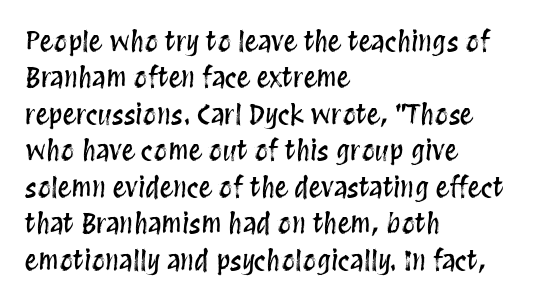
Q: Is the text italic (slanted)? A: No, it is upright.
Q: Is the text underlined? A: No.
Q: How is the paragraph aligned? A: Left-aligned.
Q: Is the spacing between letters normal or unusually wide? A: Normal.
Q: Is the spacing between lines tight, normal or loose? A: Normal.
